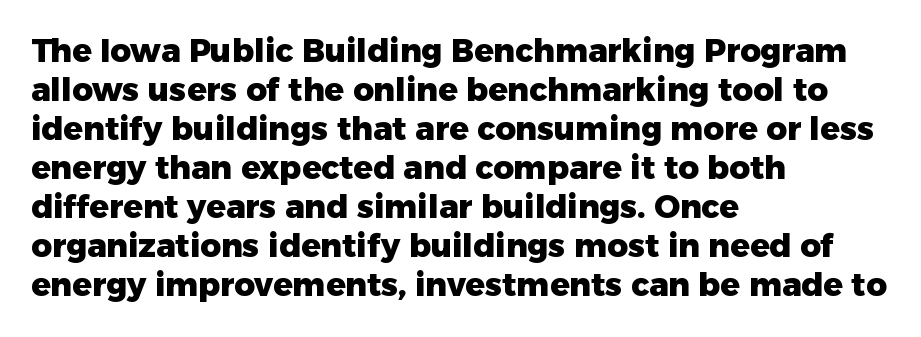
Here the designer chose a conventional face with non-uniform glyph widths. Tall strokes in this sample are plumb rather than angled. Underline: absent. Each letter's strokes conclude bluntly, with no projecting serifs. The horizontal fit of the characters is conventional and even. Set as a true bold cut, around the 700 mark.
